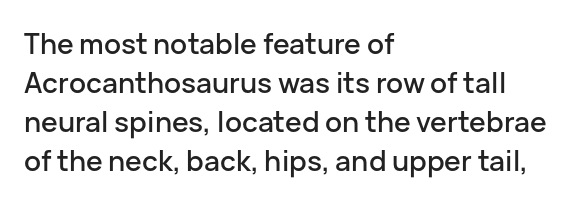
The image shows 28 px sans-serif type, upright; set left-aligned, normal line spacing (1.39x), normal letter spacing, not underlined; low stroke contrast and a medium x-height.
